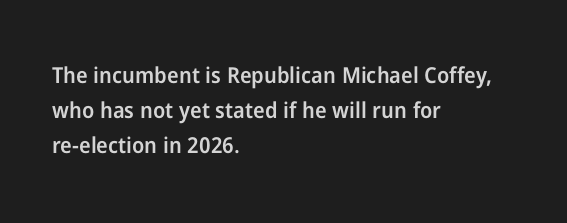
Q: Is the text bold? A: Semi-bold.
Q: Is the text italic (slanted)? A: No, it is upright.
Q: Is the text underlined? A: No.
Q: How is the paragraph aligned? A: Left-aligned.
Q: Is the spacing between letters normal or unusually wide? A: Normal.
Q: Is the spacing between lines tight, normal or loose? A: Normal.
